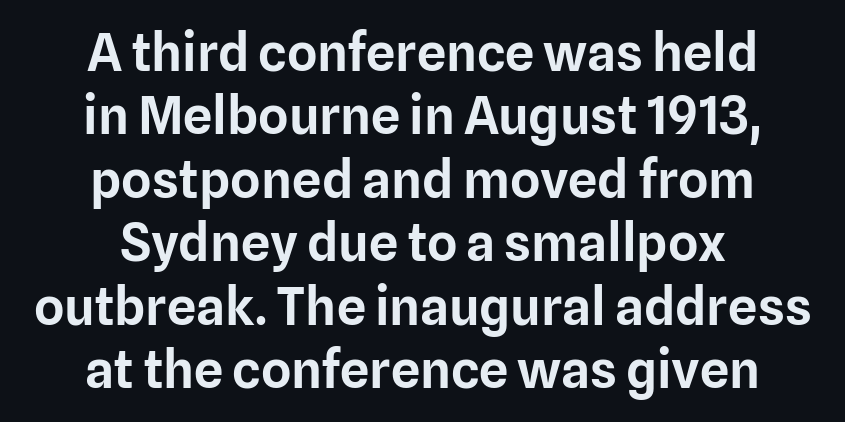
The image shows 52 px sans-serif type, upright; set centered, line spacing 1.22x, normal letter spacing, not underlined; low stroke contrast and a medium x-height.
